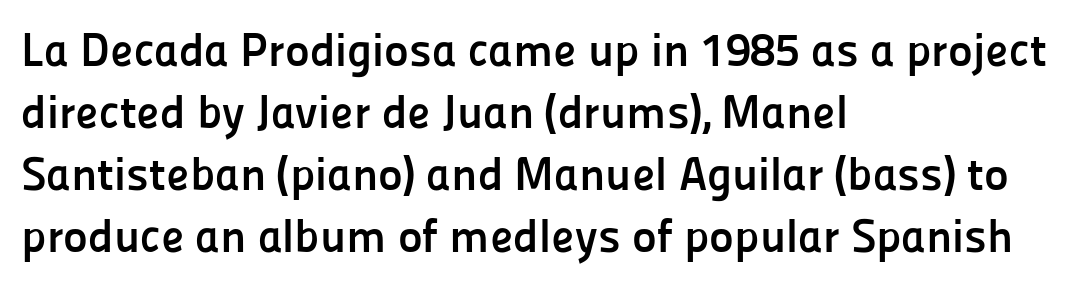
{"serif": "no", "italic": "no", "bold": "yes", "weight": "semibold", "width": "normal", "stroke_contrast": "low", "x_height": "medium", "monospaced": "no", "underline": "no", "align": "left", "line_spacing": "normal", "line_spacing_ratio": 1.32, "letter_spacing": "normal", "letter_spacing_em": 0.0, "glyph_px": 47}
